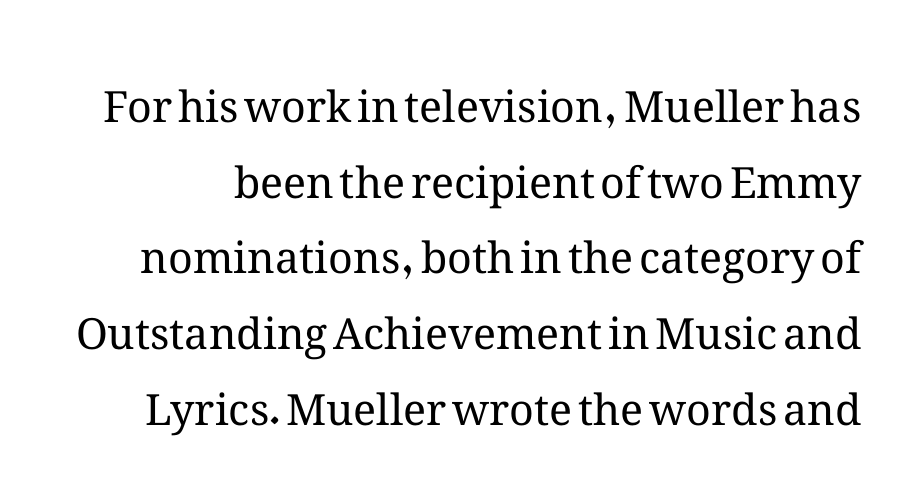
Tracking value appears to be zero — textbook default spacing. Quick note: underline off. Vertical stems look standard width or narrower in stroke. Posture: straight, roman, zero tilt. Note the varied advance widths — an 'i' is clearly narrower than an 'm'.
